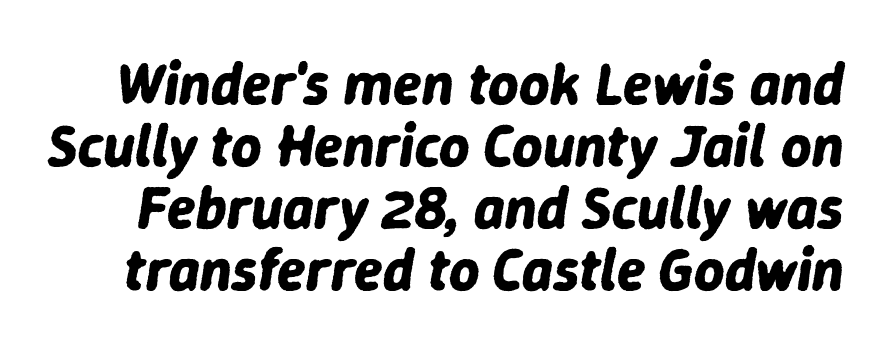
{"italic": "yes", "lean": "right", "slant_degrees": 9, "bold": "yes", "weight": "bold", "width": "normal", "stroke_contrast": "low", "x_height": "medium", "monospaced": "no", "underline": "no", "line_spacing": "tight", "line_spacing_ratio": 1.05, "letter_spacing": "normal", "letter_spacing_em": 0.0, "glyph_px": 59}
